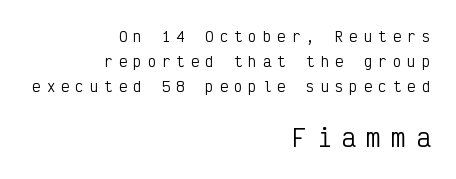
{"italic": "no", "bold": "no", "underline": "no", "align": "right", "line_spacing_ratio": 1.77, "letter_spacing": "wide", "letter_spacing_em": 0.43, "larger_block": "second", "size_ratio": 1.71, "glyph_px": 24}
